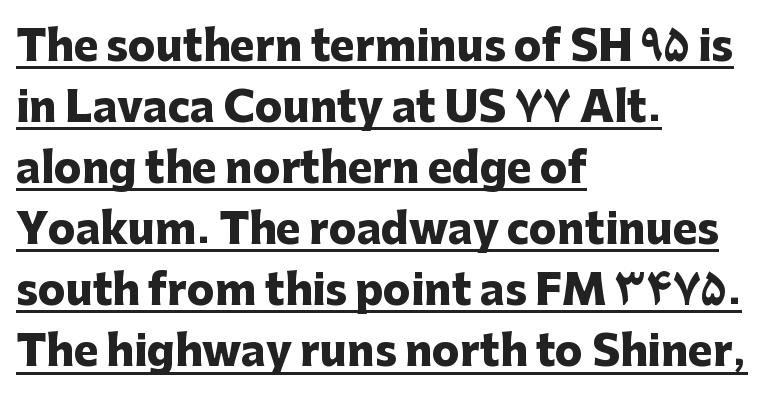
The axis of the letterforms is exactly vertical. Glance below the letters and you will spot a drawn line. Caption: standard tracking, unaltered. Classification — sans serif.
